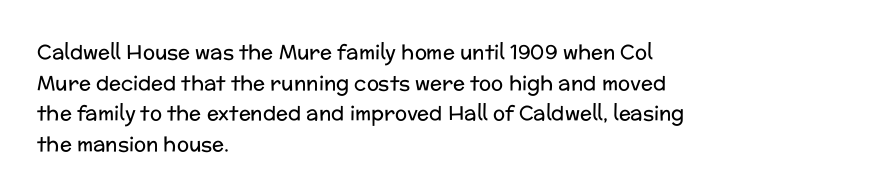
Q: Is the text bold? A: No.
Q: Is the text italic (slanted)? A: No, it is upright.
Q: Is the text underlined? A: No.
Q: How is the paragraph aligned? A: Left-aligned.
Q: Is the spacing between letters normal or unusually wide? A: Normal.
Q: Is the spacing between lines tight, normal or loose? A: Normal.
